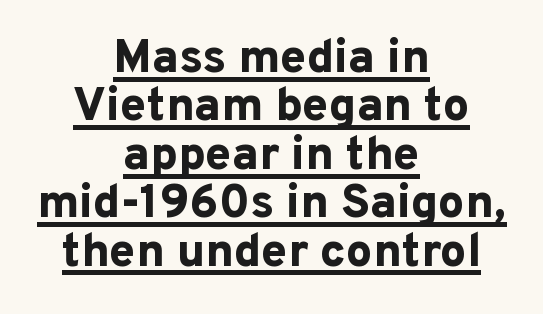
The image shows 47 px bold sans-serif type, upright; set centered, tight line spacing (1.03x), normal letter spacing, underlined; low stroke contrast and a medium x-height.
